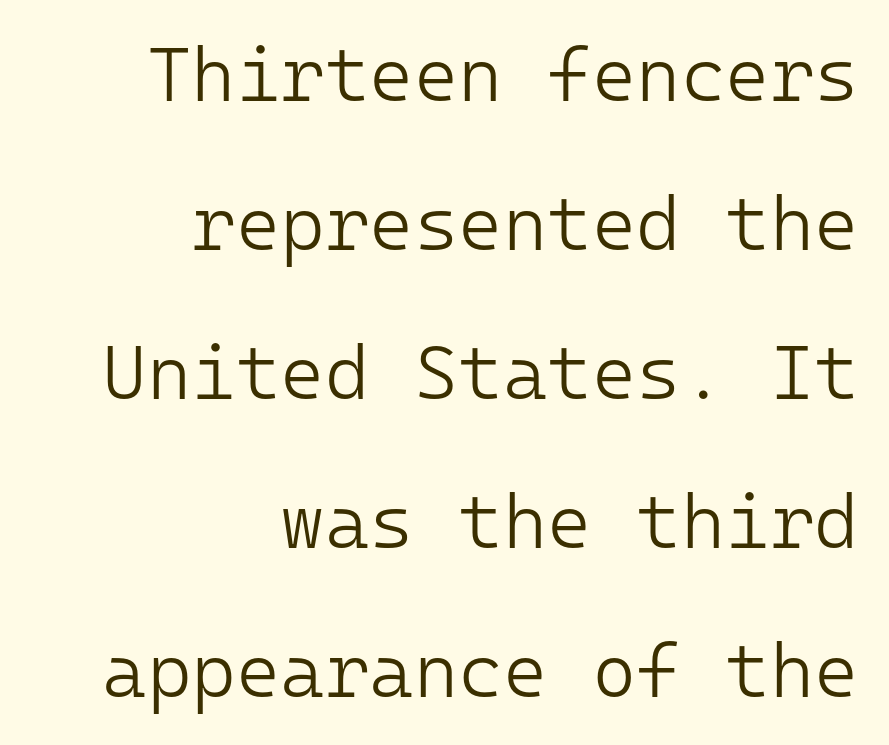
Q: Is the text bold? A: No.
Q: Is the text italic (slanted)? A: No, it is upright.
Q: Is the typeface a serif or a sans-serif typeface? A: Sans-serif.
Q: Is the text underlined? A: No.
Q: How is the paragraph aligned? A: Right-aligned.
Q: Is the spacing between letters normal or unusually wide? A: Normal.
Q: Is the spacing between lines tight, normal or loose? A: Loose.
Q: Width (condensed, normal, or wide)? A: Normal.
Q: Stroke contrast? A: Low.
Q: x-height? A: Medium.
Q: Monospaced? A: Yes.
